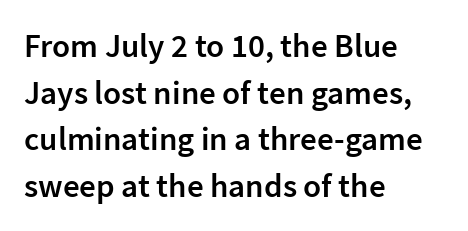
{"serif": "no", "italic": "no", "bold": "semi", "weight": "semibold", "width": "normal", "stroke_contrast": "low", "x_height": "medium", "monospaced": "no", "underline": "no", "align": "left", "line_spacing": "normal", "line_spacing_ratio": 1.41, "letter_spacing": "normal", "letter_spacing_em": 0.0, "glyph_px": 33}
